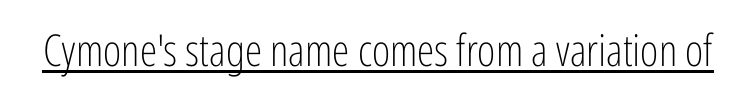
{"serif": "no", "italic": "no", "bold": "no", "weight": "light", "width": "condensed", "stroke_contrast": "low", "x_height": "medium", "monospaced": "no", "underline": "yes", "letter_spacing": "normal", "letter_spacing_em": 0.0, "glyph_px": 44}
